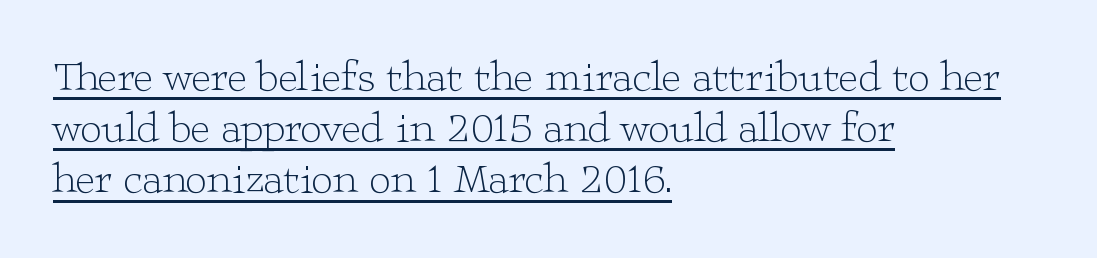
Q: Is the text bold? A: No.
Q: Is the text italic (slanted)? A: No, it is upright.
Q: Is the typeface a serif or a sans-serif typeface? A: Serif.
Q: Is the text underlined? A: Yes.
Q: How is the paragraph aligned? A: Left-aligned.
Q: Is the spacing between letters normal or unusually wide? A: Normal.
Q: Width (condensed, normal, or wide)? A: Wide.
Q: Stroke contrast? A: Low.
Q: x-height? A: Medium.
Q: Monospaced? A: No.
